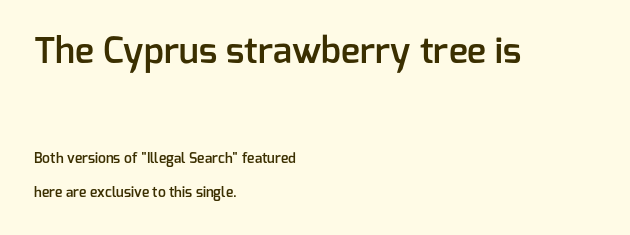
Q: Is the text bold? A: Semi-bold.
Q: Is the text italic (slanted)? A: No, it is upright.
Q: Is the typeface a serif or a sans-serif typeface? A: Sans-serif.
Q: Is the text underlined? A: No.
Q: How is the paragraph aligned? A: Left-aligned.
Q: Is the spacing between letters normal or unusually wide? A: Normal.
Q: Is the spacing between lines tight, normal or loose? A: Loose.
Q: Which block of text is set in a larger size, the first (top) or the second (bottom)? A: The first (top) one.
Q: Width (condensed, normal, or wide)? A: Normal.
Q: Stroke contrast? A: Low.
Q: x-height? A: Medium.
Q: Monospaced? A: No.
